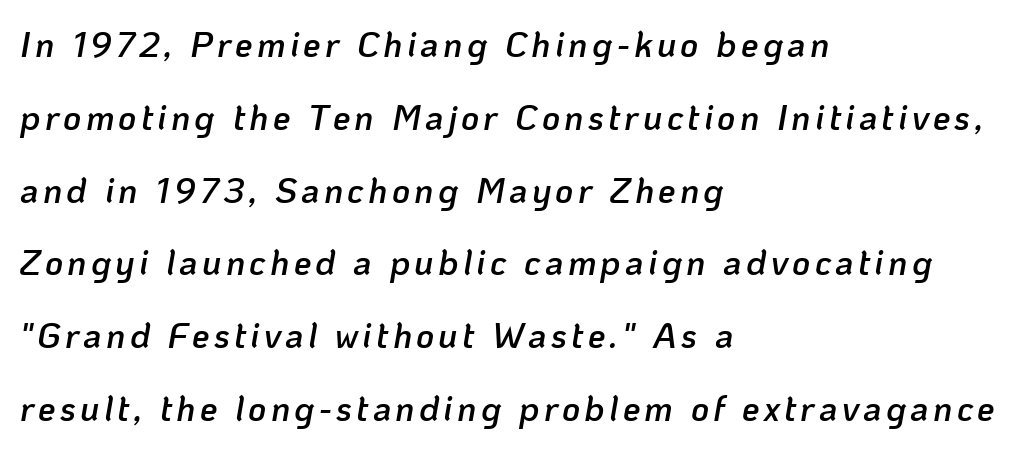
Q: Is the text bold? A: Semi-bold.
Q: Is the text italic (slanted)? A: Yes, it leans right by about 10 degrees.
Q: Is the text underlined? A: No.
Q: How is the paragraph aligned? A: Left-aligned.
Q: Is the spacing between lines tight, normal or loose? A: Loose.
Q: Width (condensed, normal, or wide)? A: Normal.
Q: Stroke contrast? A: Low.
Q: x-height? A: Medium.
Q: Monospaced? A: No.
